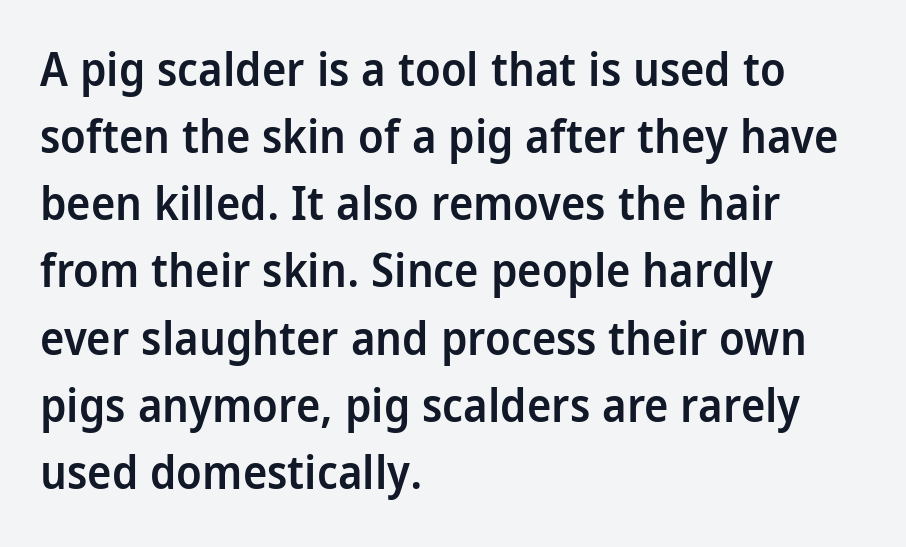
The image shows 46 px semibold, condensed sans-serif type, upright; set left-aligned, normal line spacing (1.46x), normal letter spacing, not underlined; low stroke contrast and a large x-height.
